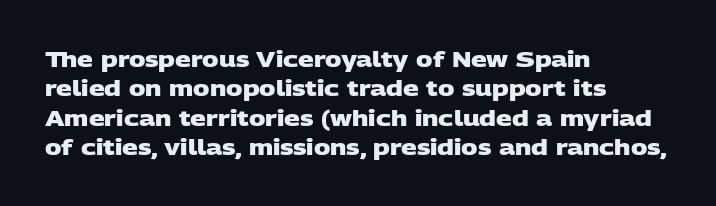
{"bold": "yes", "underline": "no", "align": "left", "line_spacing": "normal", "line_spacing_ratio": 1.34, "letter_spacing": "normal", "letter_spacing_em": 0.0, "glyph_px": 22}
